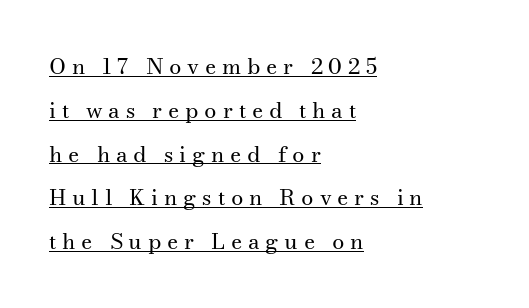
The image shows 22 px text type, upright; set left-aligned, loose line spacing (1.99x), unusually wide letter spacing (+0.26 em), underlined.
